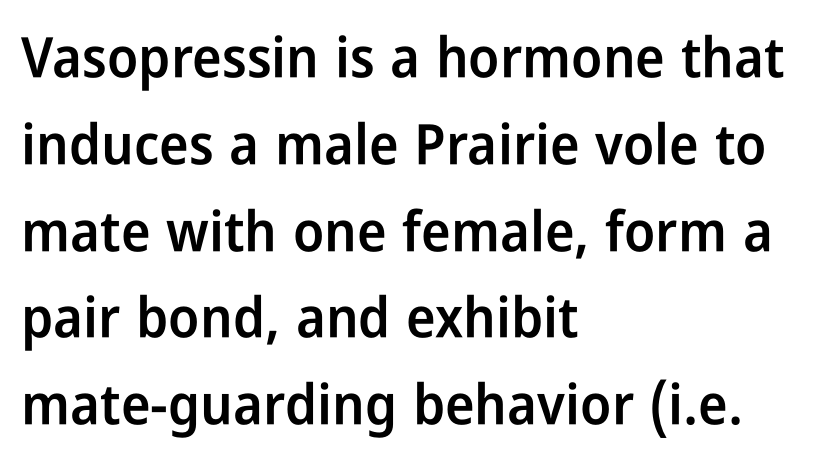
{"serif": "no", "italic": "no", "bold": "semi", "weight": "semibold", "width": "condensed", "stroke_contrast": "low", "x_height": "medium", "monospaced": "no", "underline": "no", "align": "left", "line_spacing": "normal", "line_spacing_ratio": 1.55, "letter_spacing": "normal", "letter_spacing_em": 0.0, "glyph_px": 56}
